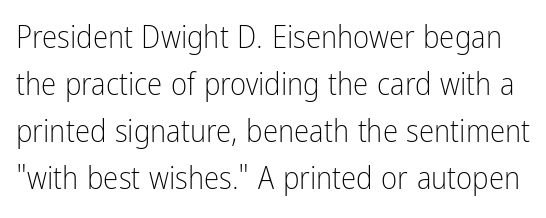
The image shows 31 px light, condensed sans-serif type, upright; set normal line spacing (1.52x), normal letter spacing, not underlined; low stroke contrast and a medium x-height.
